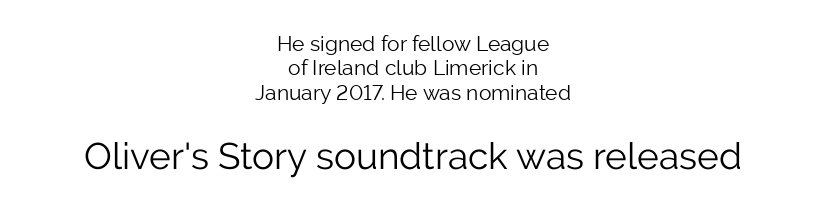
{"serif": "no", "italic": "no", "bold": "no", "weight": "light", "width": "normal", "stroke_contrast": "low", "x_height": "medium", "monospaced": "no", "underline": "no", "align": "center", "line_spacing_ratio": 1.16, "letter_spacing": "normal", "letter_spacing_em": 0.0, "larger_block": "second", "size_ratio": 1.76, "glyph_px": 37}
